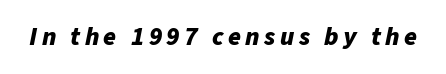
{"italic": "yes", "lean": "right", "slant_degrees": 11, "bold": "yes", "underline": "no", "glyph_px": 26}
